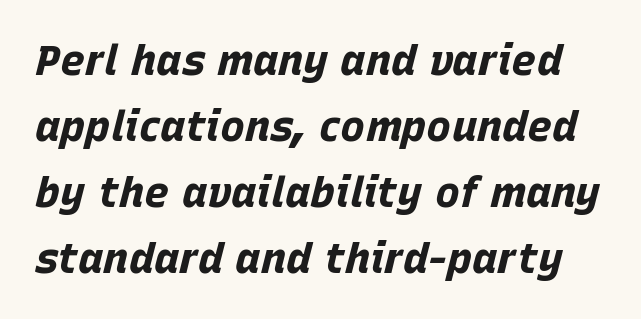
The image shows 42 px bold type, italic (leaning right); set normal line spacing (1.57x), normal letter spacing, not underlined; low stroke contrast and a large x-height.
